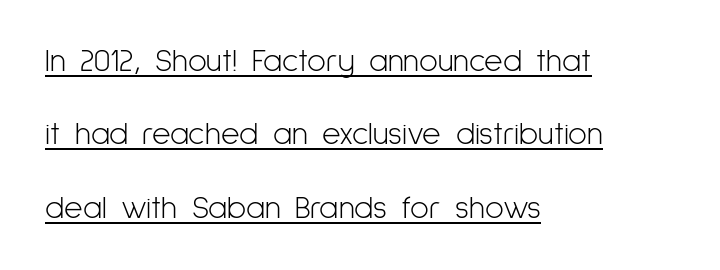
The specimen includes a rule beneath the text block's lines. In terms of letterspacing, this is plain default setting. This reads as an unemphasized weight, regular at the heaviest. The rendering uses natural spacing where letterforms have individual widths.
